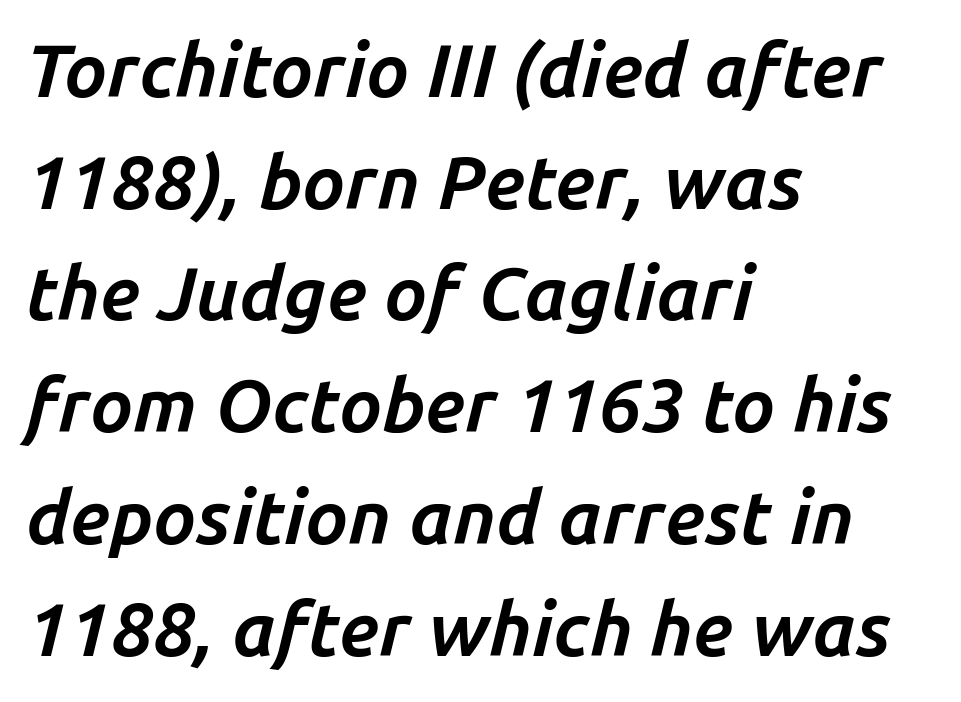
Regular leading. How are the letters spaced? Ordinarily, with no added tracking. Think of a printed novel: that variable character pitch is what you see here. The typesetting leans heavy: a genuine bold. You can tell it's italic because the verticals aren't actually vertical. The string is rendered with underlining switched off.
